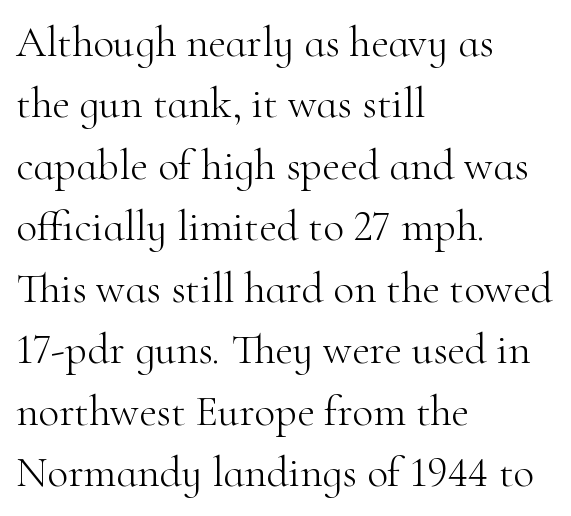
How would I describe the line gaps? Plain and ordinary. No letter is thick-stroked: the sample isn't bold. Is the letter spacing exaggerated? No — it looks like the ordinary default. The lines in this sample share a left origin and differ only in where they stop. Each letter keeps its own natural width here, so spacing adapts to shape.
